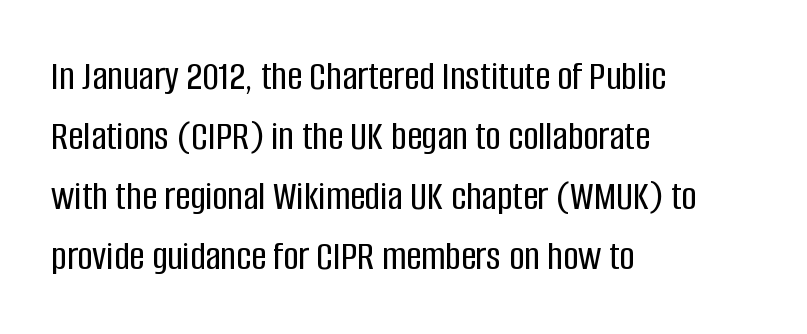
The image shows 42 px condensed sans-serif type, upright; set left-aligned, normal line spacing (1.43x), normal letter spacing, not underlined; low stroke contrast and a large x-height.
